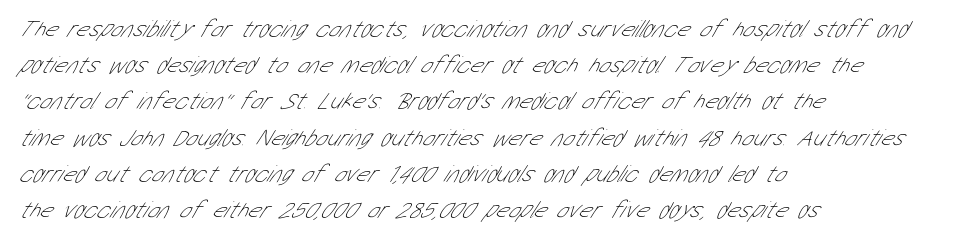
Q: Is the text bold? A: No.
Q: Is the text underlined? A: No.
Q: How is the paragraph aligned? A: Left-aligned.
Q: Is the spacing between letters normal or unusually wide? A: Normal.
Q: Is the spacing between lines tight, normal or loose? A: Normal.
